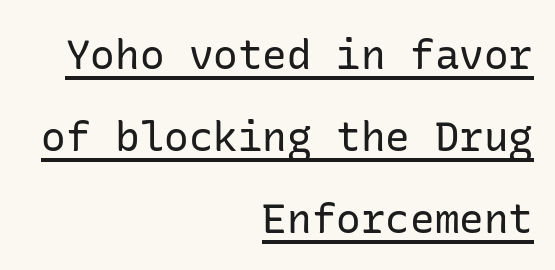
Q: Is the text bold? A: No.
Q: Is the text italic (slanted)? A: No, it is upright.
Q: Is the typeface a serif or a sans-serif typeface? A: Sans-serif.
Q: Is the text underlined? A: Yes.
Q: How is the paragraph aligned? A: Right-aligned.
Q: Is the spacing between letters normal or unusually wide? A: Normal.
Q: Is the spacing between lines tight, normal or loose? A: Loose.
Q: Width (condensed, normal, or wide)? A: Normal.
Q: Stroke contrast? A: Low.
Q: x-height? A: Medium.
